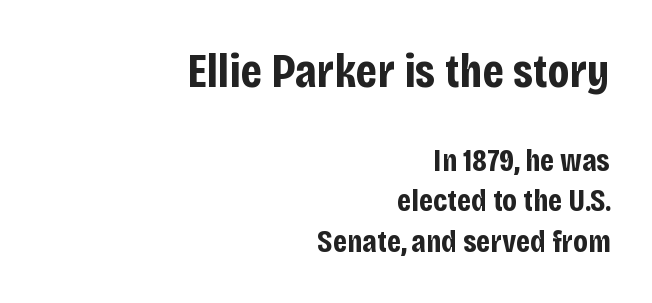
{"serif": "no", "italic": "no", "bold": "yes", "weight": "bold", "width": "condensed", "stroke_contrast": "low", "x_height": "large", "monospaced": "no", "underline": "no", "align": "right", "line_spacing": "normal", "line_spacing_ratio": 1.26, "letter_spacing": "normal", "letter_spacing_em": 0.0, "larger_block": "first", "size_ratio": 1.5, "glyph_px": 48}
